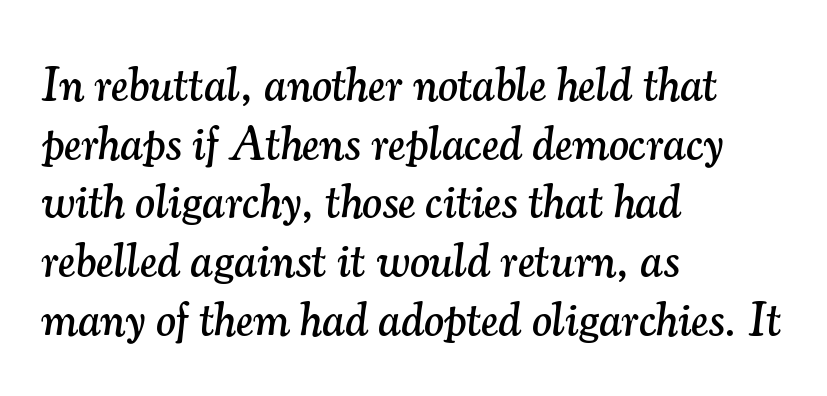
Q: Is the text italic (slanted)? A: Yes, it leans right by about 7 degrees.
Q: Is the typeface a serif or a sans-serif typeface? A: Serif.
Q: Is the text underlined? A: No.
Q: How is the paragraph aligned? A: Left-aligned.
Q: Is the spacing between letters normal or unusually wide? A: Normal.
Q: Is the spacing between lines tight, normal or loose? A: Normal.
Q: Width (condensed, normal, or wide)? A: Normal.
Q: Stroke contrast? A: Medium.
Q: x-height? A: Small.
Q: Monospaced? A: No.
